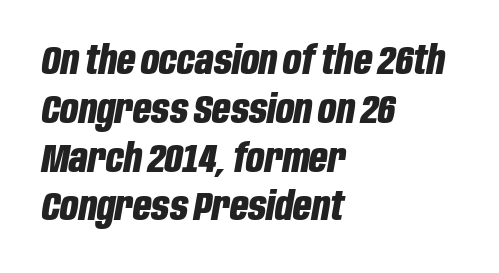
The image shows 40 px bold, condensed type, italic (leaning right); set left-aligned, line spacing 1.22x, normal letter spacing, not underlined; low stroke contrast and a large x-height.
